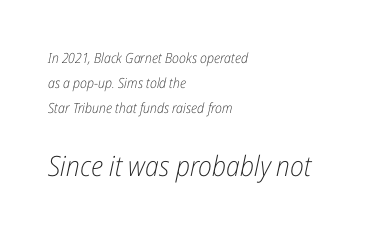
Q: Is the text bold? A: No.
Q: Is the text italic (slanted)? A: Yes, it leans right by about 12 degrees.
Q: Is the text underlined? A: No.
Q: How is the paragraph aligned? A: Left-aligned.
Q: Is the spacing between letters normal or unusually wide? A: Normal.
Q: Which block of text is set in a larger size, the first (top) or the second (bottom)? A: The second (bottom) one.
Q: Width (condensed, normal, or wide)? A: Condensed.
Q: Stroke contrast? A: Low.
Q: x-height? A: Medium.
Q: Monospaced? A: No.
